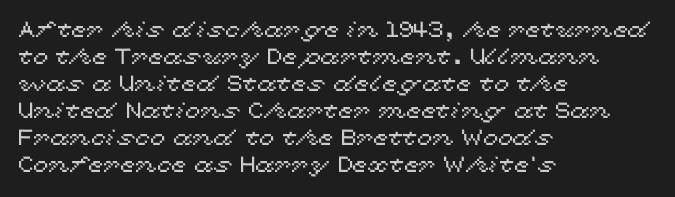
{"underline": "no", "align": "left", "line_spacing_ratio": 1.23, "letter_spacing": "normal", "letter_spacing_em": 0.0, "glyph_px": 22}
